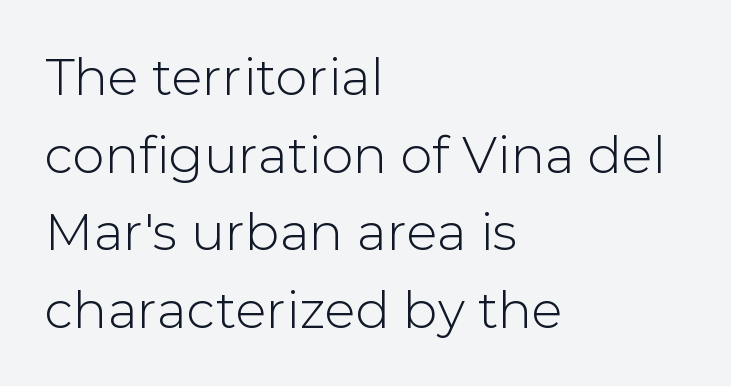
The image shows 51 px sans-serif type, upright; set left-aligned, normal line spacing (1.52x), normal letter spacing, not underlined; low stroke contrast and a medium x-height.
